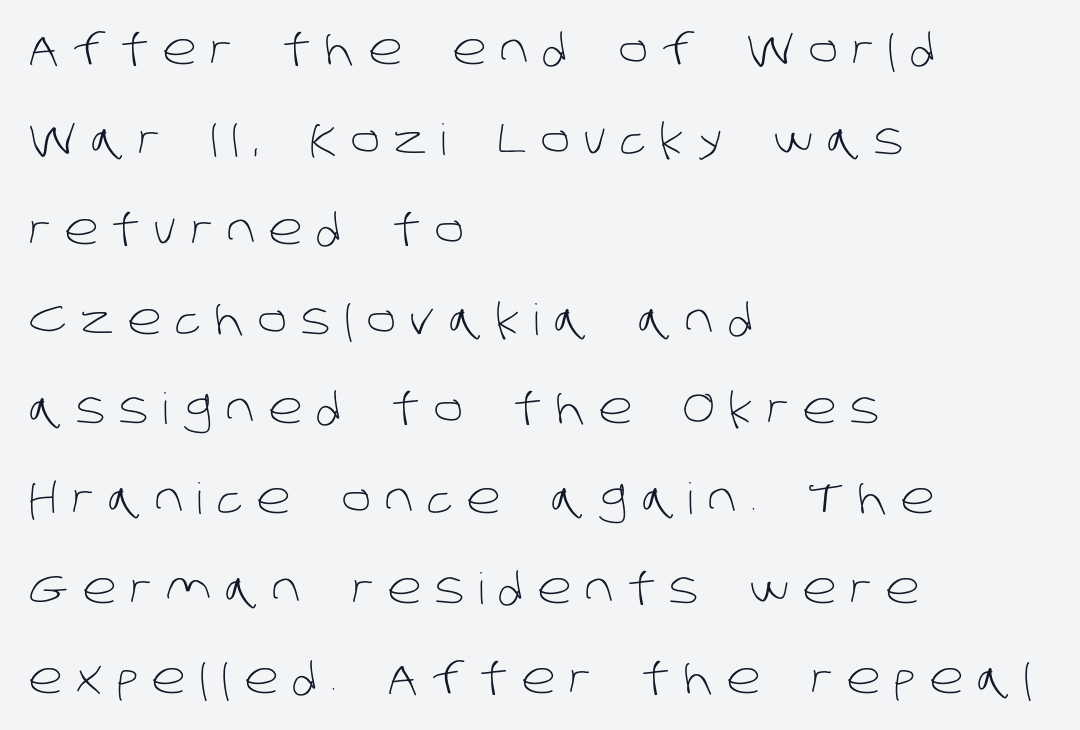
The image shows 43 px light sans-serif type; set left-aligned, loose line spacing (2.09x), unusually wide letter spacing (+0.32 em), not underlined; low stroke contrast and a large x-height.
